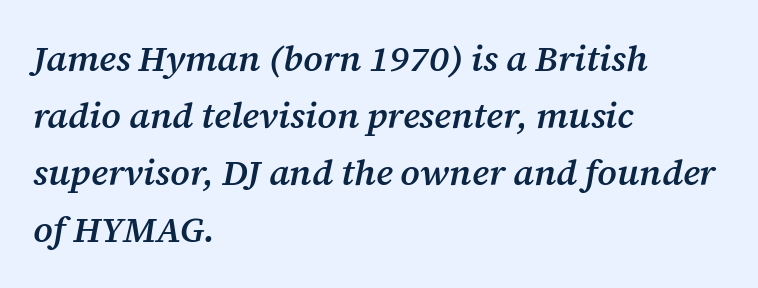
Heft: intermediate — a semibold. The rag falls on the right side of this text block. Plain, unruled lines of type. Vertical spacing — default. Spacing verdict: proportional, widths tailored to each character.
